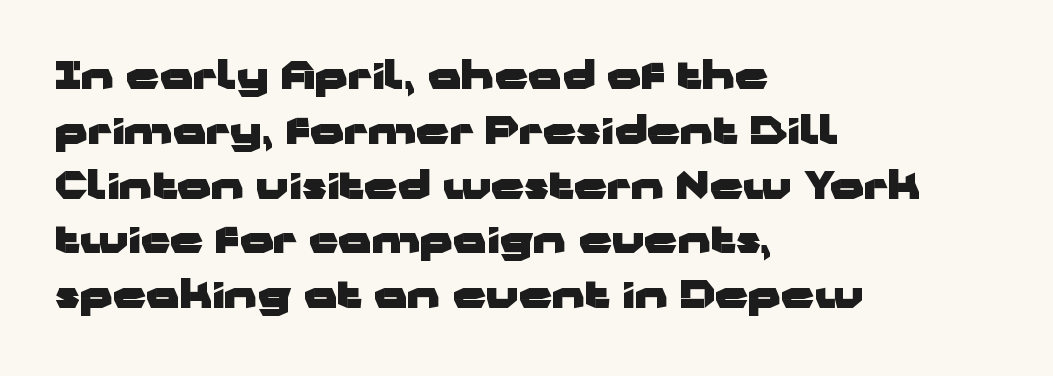
The image shows 37 px heavy, wide sans-serif type, upright; set left-aligned, normal line spacing (1.48x), normal letter spacing, not underlined; low stroke contrast and a medium x-height.
